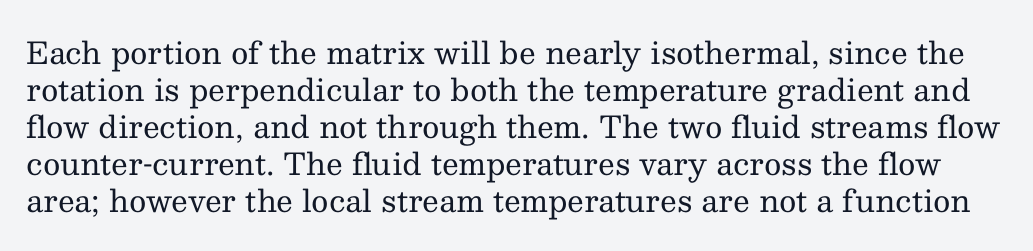
The image shows 30 px regular-weight serif type, upright; set line spacing 1.23x, normal letter spacing, not underlined; medium stroke contrast and a medium x-height.
